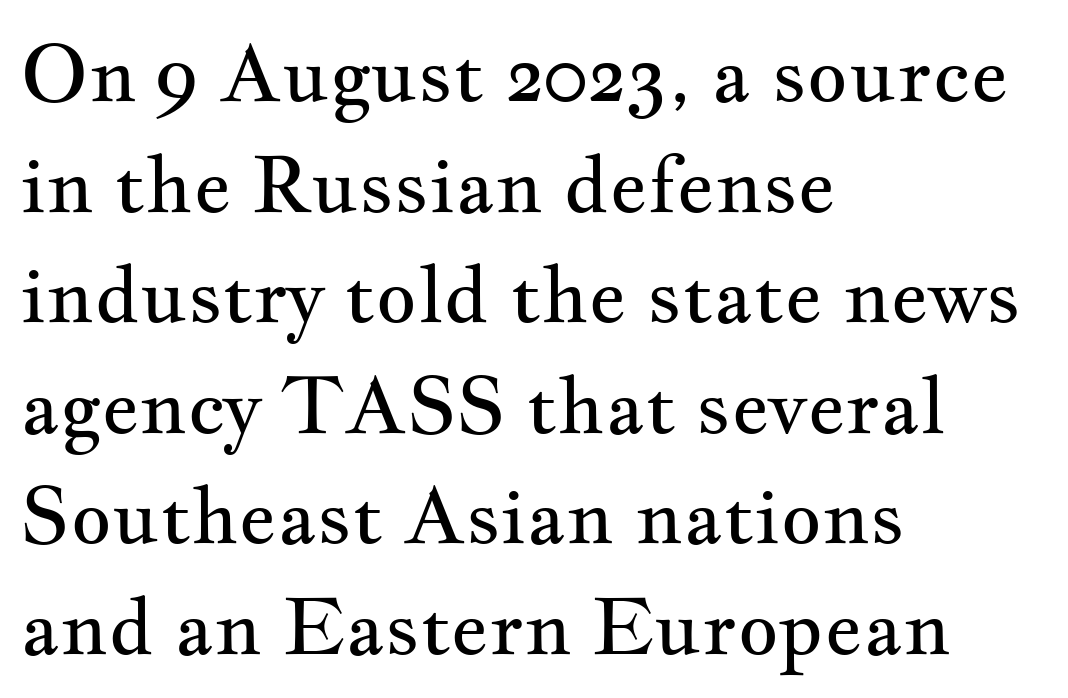
Q: Is the text bold? A: No.
Q: Is the text italic (slanted)? A: No, it is upright.
Q: Is the typeface a serif or a sans-serif typeface? A: Serif.
Q: Is the text underlined? A: No.
Q: How is the paragraph aligned? A: Left-aligned.
Q: Is the spacing between letters normal or unusually wide? A: Normal.
Q: Is the spacing between lines tight, normal or loose? A: Normal.
Q: Width (condensed, normal, or wide)? A: Wide.
Q: Stroke contrast? A: Medium.
Q: x-height? A: Small.
Q: Monospaced? A: No.
